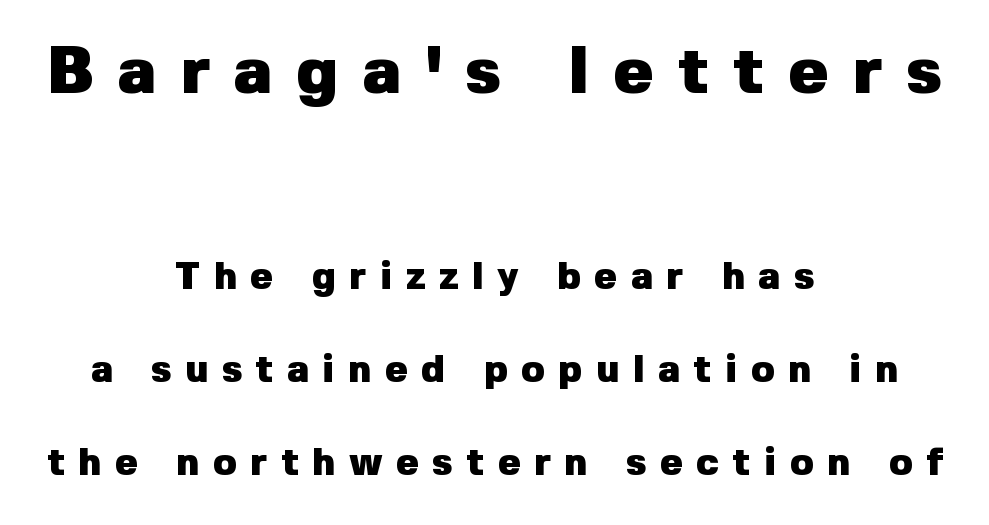
{"serif": "no", "italic": "no", "bold": "yes", "weight": "heavy", "width": "normal", "stroke_contrast": "low", "x_height": "medium", "monospaced": "no", "underline": "no", "align": "center", "line_spacing": "loose", "line_spacing_ratio": 2.45, "letter_spacing": "wide", "letter_spacing_em": 0.36, "larger_block": "first", "size_ratio": 1.76, "glyph_px": 67}
